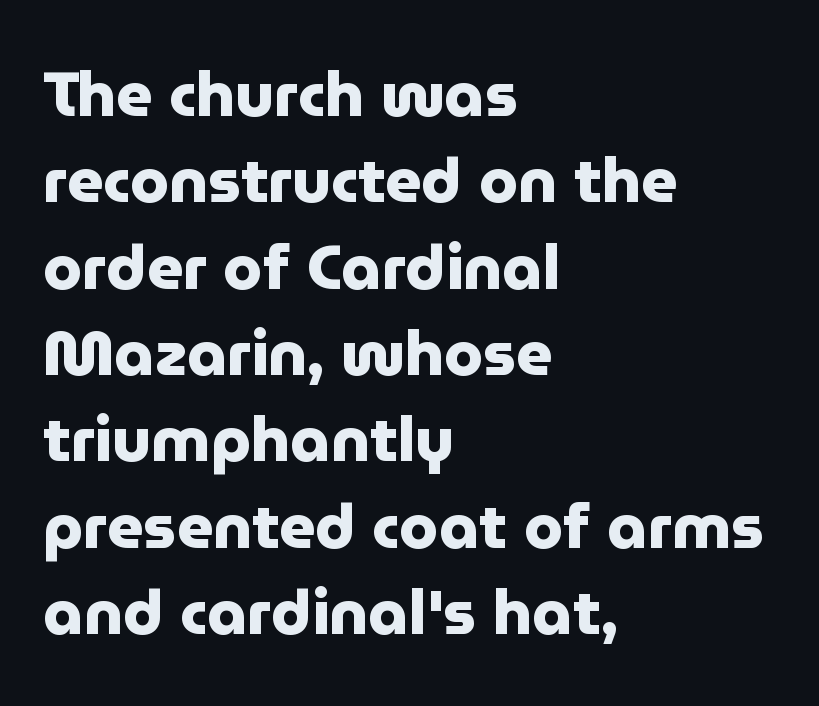
Q: Is the text bold? A: Yes.
Q: Is the text italic (slanted)? A: No, it is upright.
Q: Is the typeface a serif or a sans-serif typeface? A: Sans-serif.
Q: Is the text underlined? A: No.
Q: How is the paragraph aligned? A: Left-aligned.
Q: Is the spacing between letters normal or unusually wide? A: Normal.
Q: Is the spacing between lines tight, normal or loose? A: Normal.
Q: Width (condensed, normal, or wide)? A: Normal.
Q: Stroke contrast? A: Low.
Q: x-height? A: Medium.
Q: Monospaced? A: No.
